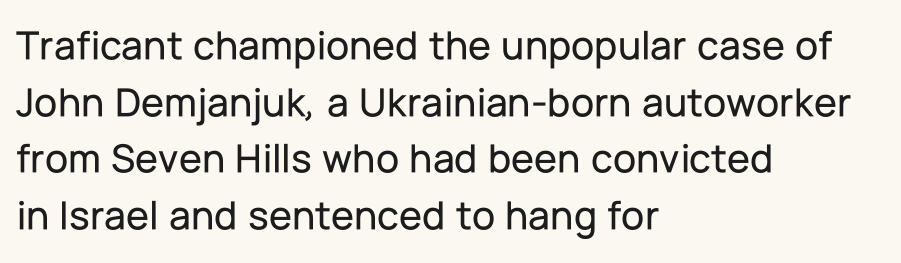
The image shows 42 px sans-serif type, upright; set left-aligned, normal line spacing (1.35x), normal letter spacing, not underlined; low stroke contrast and a medium x-height.
